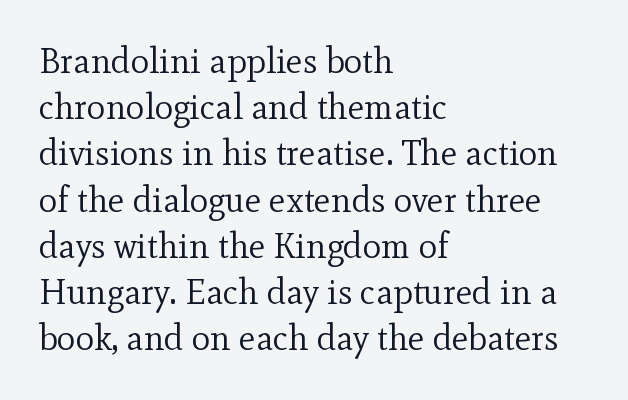
Italic? Not at all — the glyphs are vertical. This sample keeps an unexceptional amount of space between lines. The face used here is proportionally spaced, like ordinary book or web type. If you drew a ruler down the left edge, every line would touch it.
